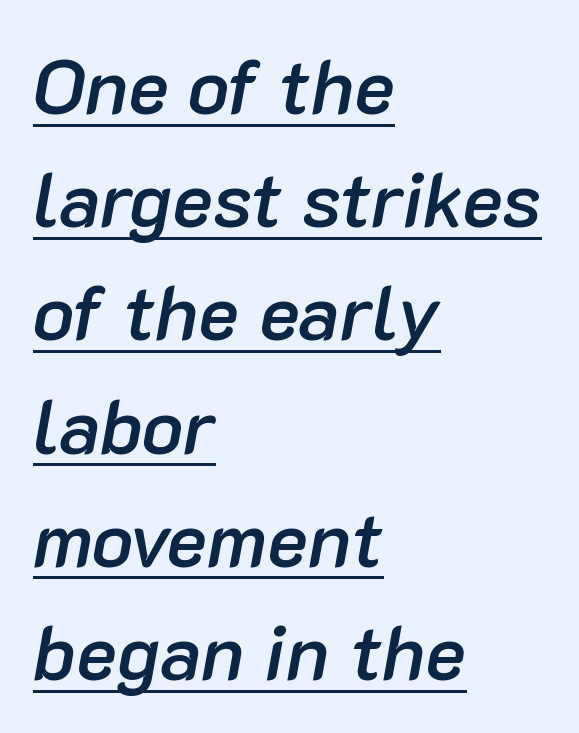
The image shows 77 px semibold type, italic (leaning right); set left-aligned, normal line spacing (1.47x), normal letter spacing, underlined; low stroke contrast and a medium x-height.
